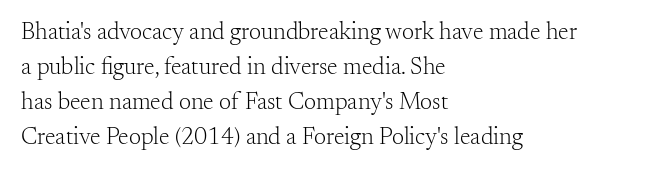
Q: Is the text bold? A: No.
Q: Is the text italic (slanted)? A: No, it is upright.
Q: Is the text underlined? A: No.
Q: How is the paragraph aligned? A: Left-aligned.
Q: Is the spacing between letters normal or unusually wide? A: Normal.
Q: Is the spacing between lines tight, normal or loose? A: Normal.
